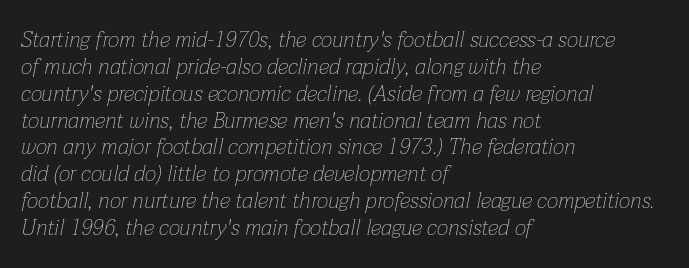
Short note: letters normally spaced. Is the stroke heavy? The answer is a plain regular-or-lighter. In CSS terms this would be text-align: left. Underline: absent. The face used here has a pronounced slope to its letters.
